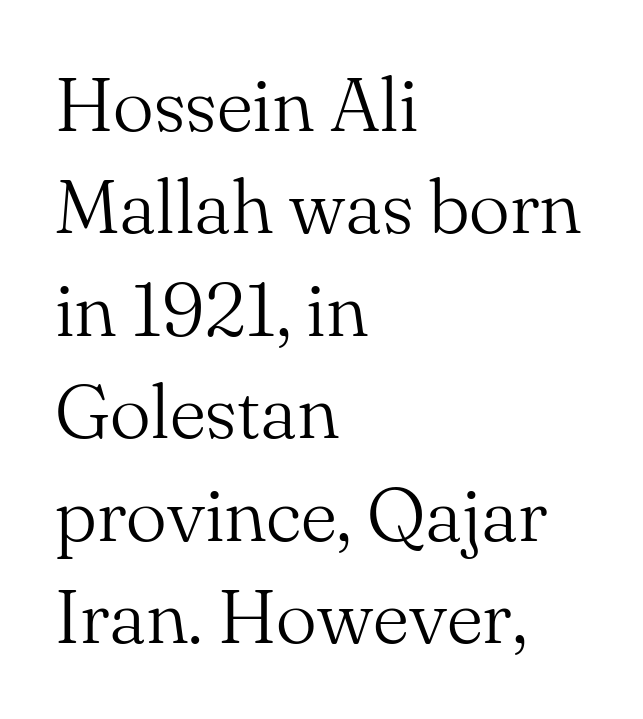
Q: Is the text bold? A: No.
Q: Is the text italic (slanted)? A: No, it is upright.
Q: Is the typeface a serif or a sans-serif typeface? A: Serif.
Q: Is the text underlined? A: No.
Q: How is the paragraph aligned? A: Left-aligned.
Q: Is the spacing between letters normal or unusually wide? A: Normal.
Q: Is the spacing between lines tight, normal or loose? A: Normal.
Q: Width (condensed, normal, or wide)? A: Normal.
Q: Stroke contrast? A: Medium.
Q: x-height? A: Small.
Q: Monospaced? A: No.
